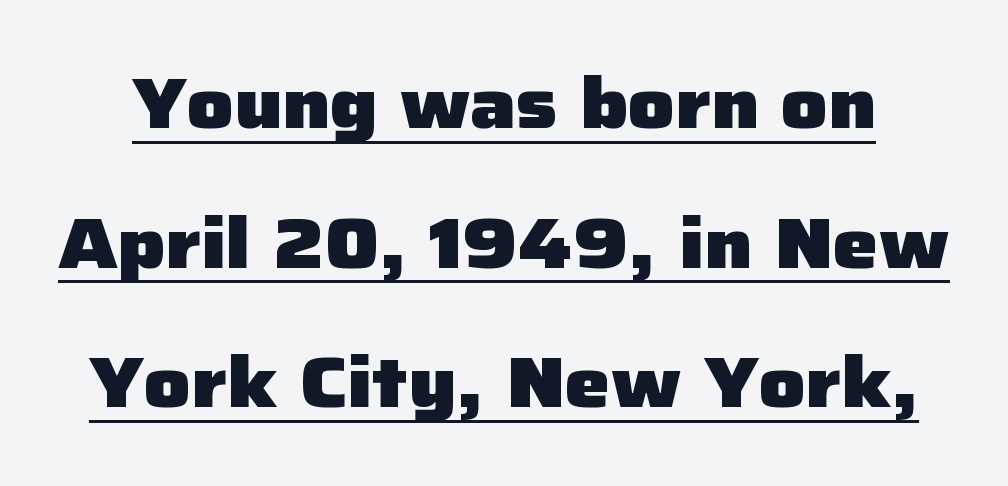
{"serif": "no", "italic": "no", "bold": "yes", "weight": "heavy", "width": "normal", "stroke_contrast": "low", "x_height": "medium", "monospaced": "no", "underline": "yes", "line_spacing": "loose", "line_spacing_ratio": 1.94, "letter_spacing": "normal", "letter_spacing_em": 0.0, "glyph_px": 72}
